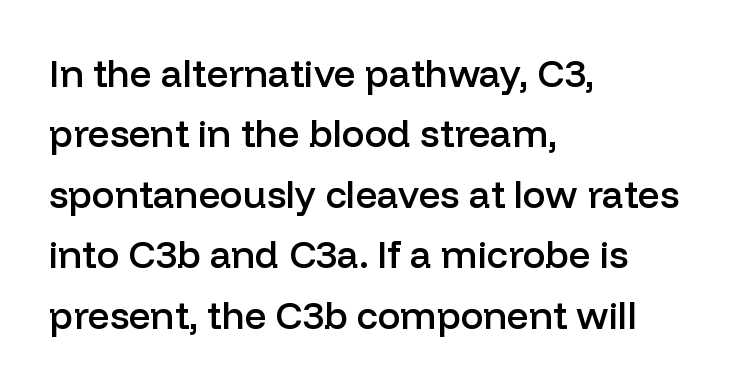
A typesetter would label this face a sans. Italic: no, the glyphs are upright roman. A classic flush-left, rag-right setting is used for this passage. You could not count columns in this text — the font is proportionally spaced. What stands out about the letter spacing? Nothing — it is the standard amount.
